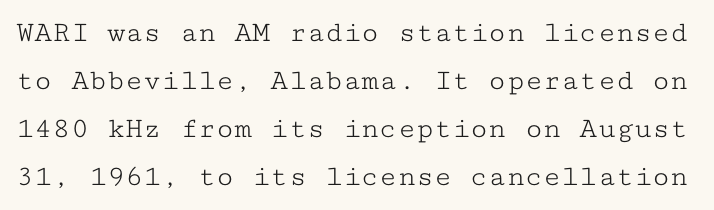
The image shows 30 px light, wide serif type, upright, monospaced; set normal line spacing (1.6x), normal letter spacing, not underlined; low stroke contrast and a medium x-height.
